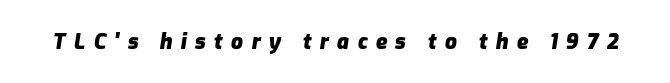
This rendering features lettering with no underline. Style check: oblique. This rendering widens character spacing well past its baseline value. Is the type bold? Yes — the strokes are clearly thick and heavy.
